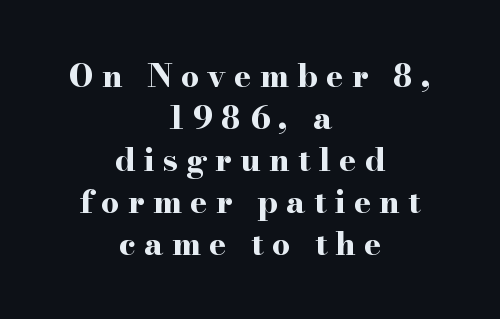
Every stem runs plumb, perpendicular to the baseline. Think of a printed novel: that variable character pitch is what you see here. These lines stack symmetrically, like a column narrowing and widening about its center. This rendering widens character spacing well past its baseline value. The lines sit at an ordinary, default distance from one another. Plain, unruled lines of type.
